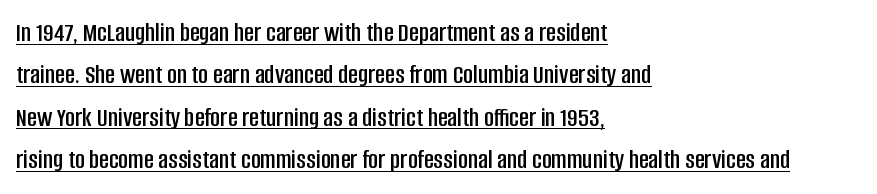
Q: Is the text italic (slanted)? A: No, it is upright.
Q: Is the text underlined? A: Yes.
Q: How is the paragraph aligned? A: Left-aligned.
Q: Is the spacing between letters normal or unusually wide? A: Normal.
Q: Is the spacing between lines tight, normal or loose? A: Normal.
